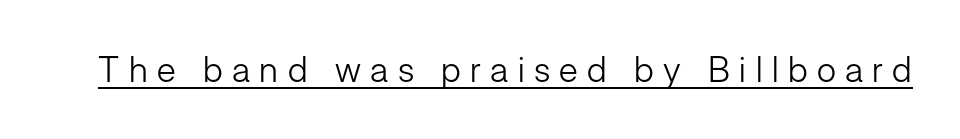
{"serif": "no", "italic": "no", "bold": "no", "weight": "light", "width": "normal", "stroke_contrast": "low", "x_height": "medium", "monospaced": "no", "underline": "yes", "letter_spacing": "wide", "letter_spacing_em": 0.27, "glyph_px": 35}
